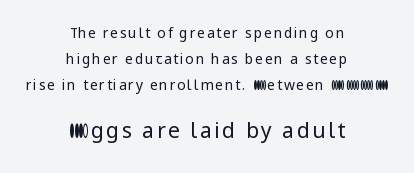
Q: Is the text bold? A: No.
Q: Is the text italic (slanted)? A: No, it is upright.
Q: Is the text underlined? A: No.
Q: How is the paragraph aligned? A: Centered.
Q: Which block of text is set in a larger size, the first (top) or the second (bottom)? A: The second (bottom) one.
